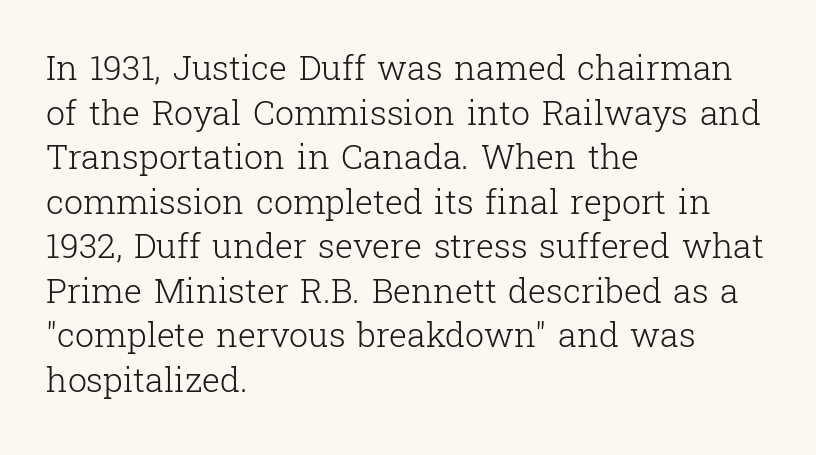
Q: Is the text bold? A: No.
Q: Is the text italic (slanted)? A: No, it is upright.
Q: Is the typeface a serif or a sans-serif typeface? A: Serif.
Q: Is the text underlined? A: No.
Q: How is the paragraph aligned? A: Left-aligned.
Q: Is the spacing between letters normal or unusually wide? A: Normal.
Q: Is the spacing between lines tight, normal or loose? A: Normal.
Q: Width (condensed, normal, or wide)? A: Normal.
Q: Stroke contrast? A: Low.
Q: x-height? A: Medium.
Q: Monospaced? A: No.
